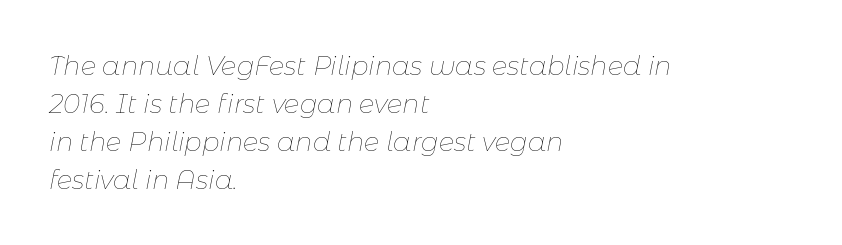
Does the leading feel generous? No, just average. Compared with ordinary roman type, these characters are visibly tilted. One-word summary of the alignment: left. The space beneath each line is pristine and unruled.
